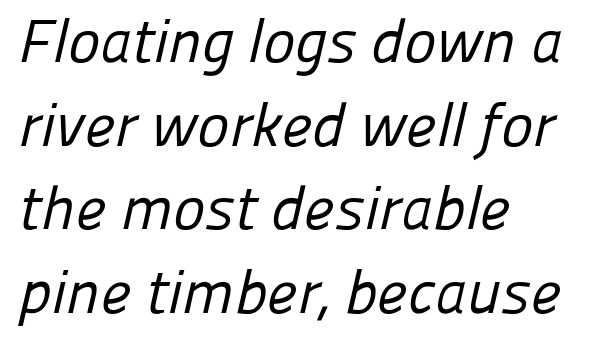
Q: Is the text bold? A: No.
Q: Is the typeface a serif or a sans-serif typeface? A: Sans-serif.
Q: Is the text underlined? A: No.
Q: How is the paragraph aligned? A: Left-aligned.
Q: Is the spacing between letters normal or unusually wide? A: Normal.
Q: Is the spacing between lines tight, normal or loose? A: Normal.
Q: Width (condensed, normal, or wide)? A: Normal.
Q: Stroke contrast? A: Low.
Q: x-height? A: Medium.
Q: Monospaced? A: No.
